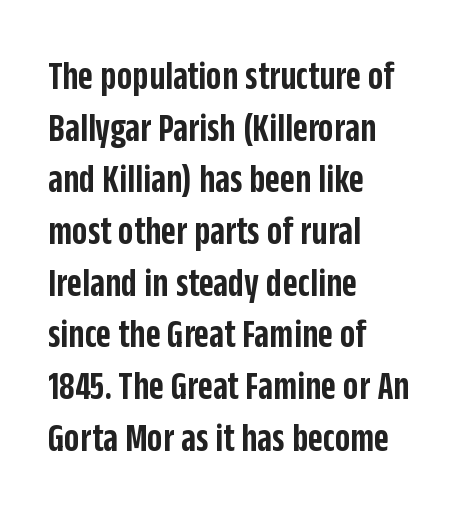
The passage shown is typed in a proportional face where columns would drift. The strip under each line holds only bare page. If you drew a line through each stem, it would be perfectly vertical. Here the glyphs are tracked normally, forming tight word shapes. Weight check: semibold — heavier than regular, not quite bold.
